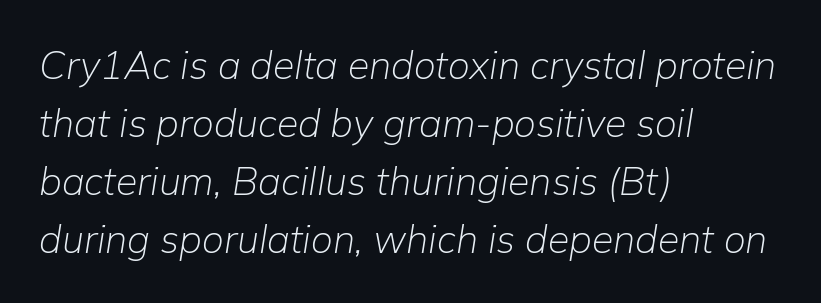
Q: Is the text bold? A: No.
Q: Is the text italic (slanted)? A: Yes, it leans right by about 9 degrees.
Q: Is the text underlined? A: No.
Q: How is the paragraph aligned? A: Left-aligned.
Q: Is the spacing between letters normal or unusually wide? A: Normal.
Q: Is the spacing between lines tight, normal or loose? A: Normal.
Q: Width (condensed, normal, or wide)? A: Normal.
Q: Stroke contrast? A: Low.
Q: x-height? A: Medium.
Q: Monospaced? A: No.
